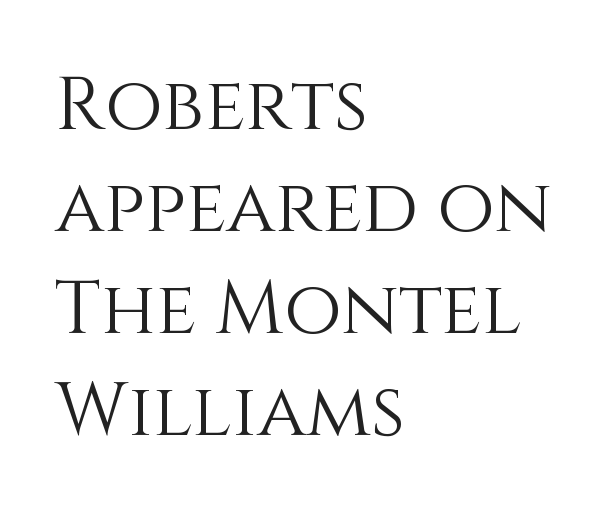
The image shows 74 px light type, upright; set left-aligned, normal line spacing (1.38x), normal letter spacing, not underlined; medium stroke contrast and a large x-height.
